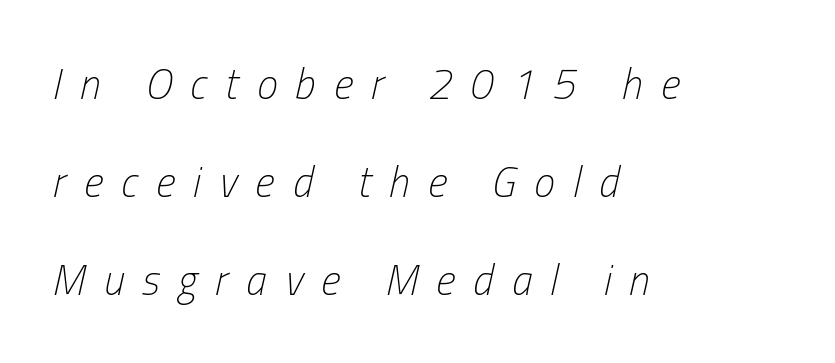
{"italic": "yes", "lean": "right", "slant_degrees": 13, "bold": "no", "weight": "light", "width": "condensed", "stroke_contrast": "low", "x_height": "medium", "monospaced": "no", "underline": "no", "align": "left", "line_spacing": "loose", "line_spacing_ratio": 2.33, "letter_spacing": "wide", "letter_spacing_em": 0.43, "glyph_px": 42}
